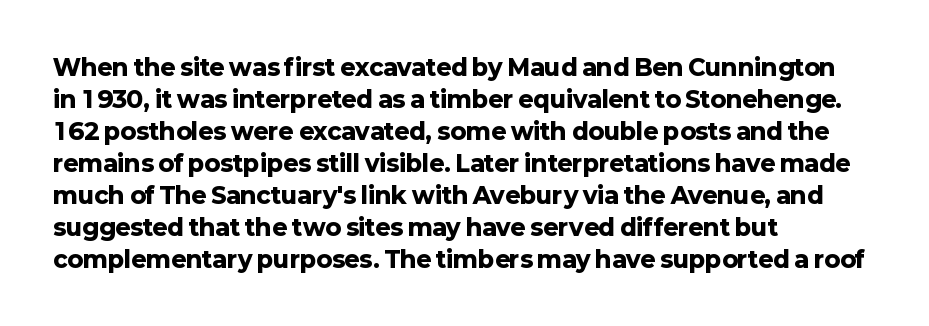
Q: Is the text bold? A: Yes.
Q: Is the text italic (slanted)? A: No, it is upright.
Q: Is the text underlined? A: No.
Q: How is the paragraph aligned? A: Left-aligned.
Q: Is the spacing between letters normal or unusually wide? A: Normal.
Q: Is the spacing between lines tight, normal or loose? A: Normal.
